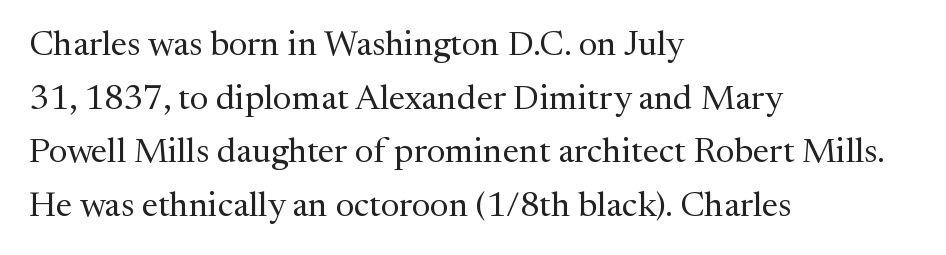
What's the leading like? Ordinary, nothing unusual. Weight: in the light-to-regular range. Casual observation: everything's shoved over to the left. Underline: absent. Here the glyphs are tracked normally, forming tight word shapes.
